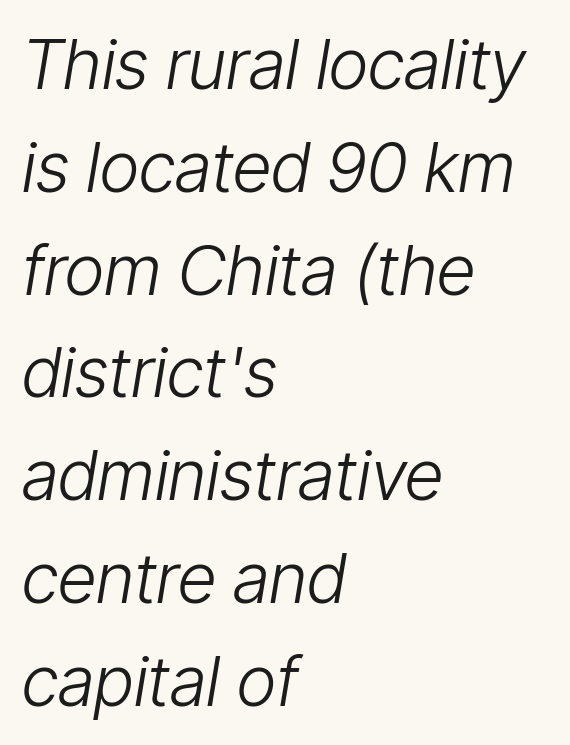
The image shows 69 px light, condensed type, italic (leaning right); set left-aligned, normal line spacing (1.49x), normal letter spacing, not underlined; low stroke contrast and a medium x-height.
